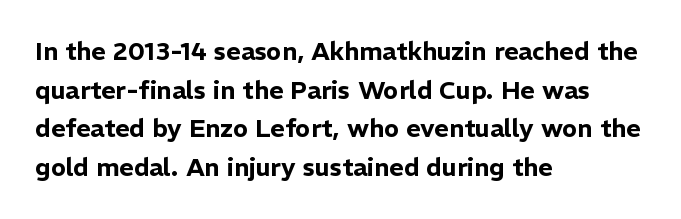
{"italic": "no", "underline": "no", "align": "left", "line_spacing": "normal", "line_spacing_ratio": 1.55, "letter_spacing": "normal", "letter_spacing_em": 0.0, "glyph_px": 25}
